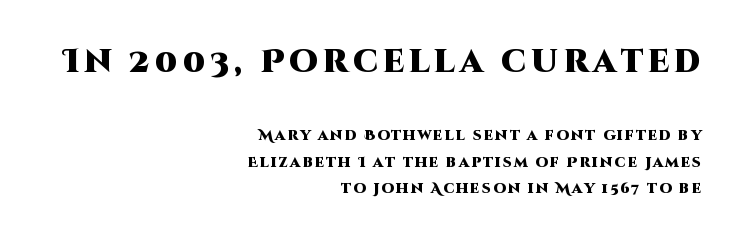
The image shows 32 px heavy sans-serif type, upright; set right-aligned, line spacing 1.89x, not underlined; the first (top) block is 2.29x larger; high stroke contrast and a large x-height.
